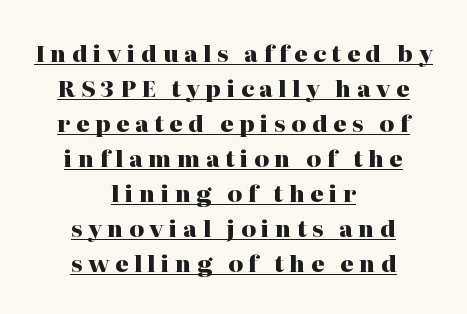
Descenders here cross a horizontal rule under the line. The letters stand upright; this is a roman face. A typesetter would call this leading conventional body-copy spacing. These lines are centered, leaving both edges ragged. The face used here is rendered with a markedly widened letterfit. Students, this is bold: see how much ink each stroke carries.
